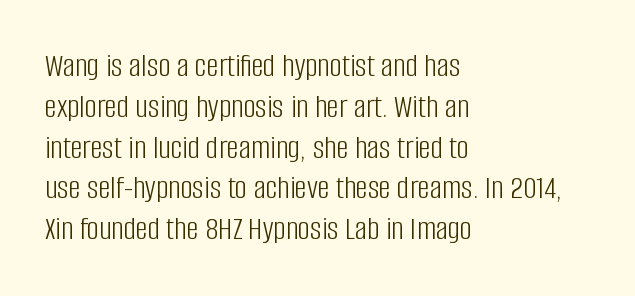
{"serif": "no", "italic": "no", "bold": "no", "weight": "light", "width": "condensed", "stroke_contrast": "low", "x_height": "large", "monospaced": "no", "underline": "no", "align": "left", "line_spacing_ratio": 1.2, "letter_spacing": "normal", "letter_spacing_em": 0.0, "glyph_px": 34}
